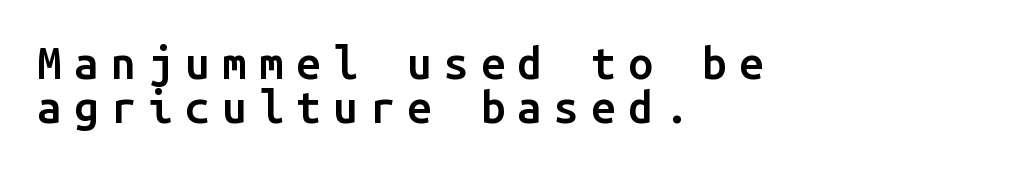
These lines are set flush left with a ragged right edge. You could barely slide anything between these rows. On the weight axis this lands at semibold, roughly 600. A typesetter would call this heavily tracked-out type.
